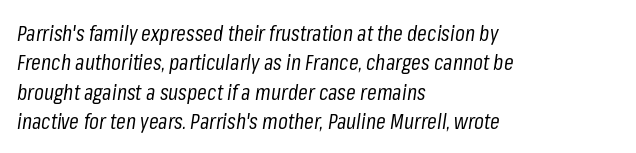
The type is set solid horizontally, with unmodified tracking. Is there much room between lines? A standard amount, neither cramped nor airy. The characters are drawn with everyday or finer stroke widths. Emphasis-style slanted type is in use. Beneath every word, the page is bare. The passage is arranged the way most books set body copy — flush left.
